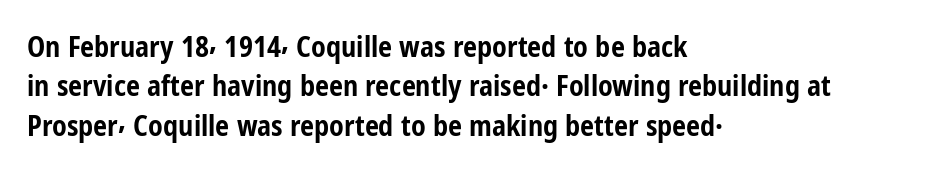
{"serif": "no", "italic": "no", "bold": "yes", "weight": "bold", "width": "condensed", "stroke_contrast": "low", "x_height": "medium", "monospaced": "no", "underline": "no", "align": "left", "line_spacing": "normal", "line_spacing_ratio": 1.41, "letter_spacing": "normal", "letter_spacing_em": 0.0, "glyph_px": 28}
